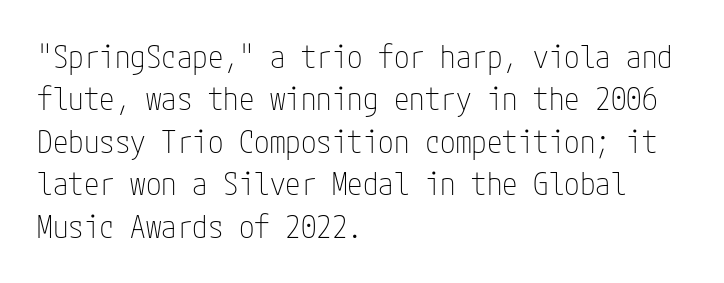
{"serif": "no", "italic": "no", "bold": "no", "weight": "thin", "width": "condensed", "stroke_contrast": "low", "x_height": "medium", "underline": "no", "align": "left", "line_spacing": "normal", "line_spacing_ratio": 1.37, "letter_spacing": "normal", "letter_spacing_em": 0.0, "glyph_px": 31}
